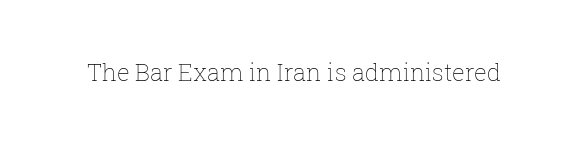
Q: Is the text bold? A: No.
Q: Is the text italic (slanted)? A: No, it is upright.
Q: Is the text underlined? A: No.
Q: Is the spacing between letters normal or unusually wide? A: Normal.
